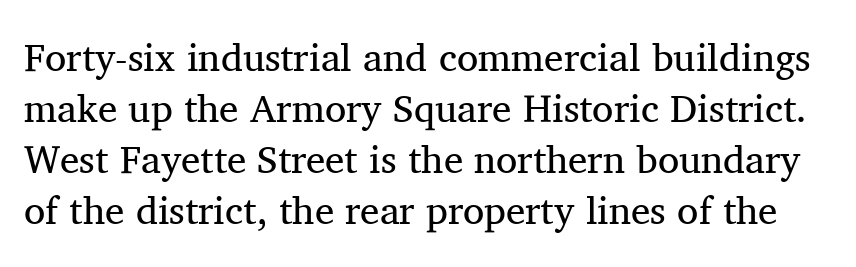
The image shows 39 px regular-weight serif type, upright; set normal line spacing (1.31x), normal letter spacing, not underlined; medium stroke contrast and a medium x-height.
